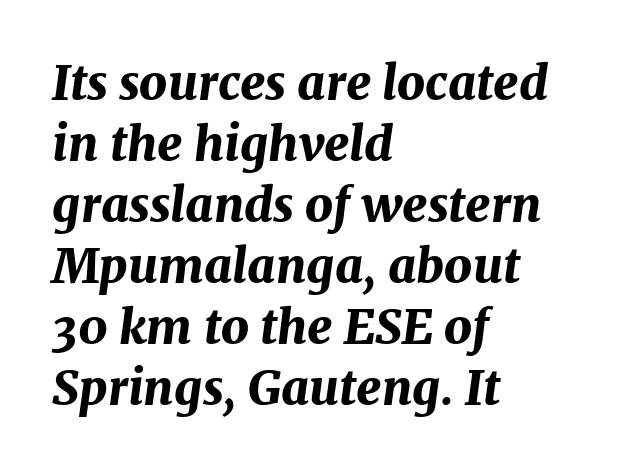
The image shows 48 px bold type, italic (leaning right); set left-aligned, normal line spacing (1.27x), normal letter spacing, not underlined; medium stroke contrast and a medium x-height.
